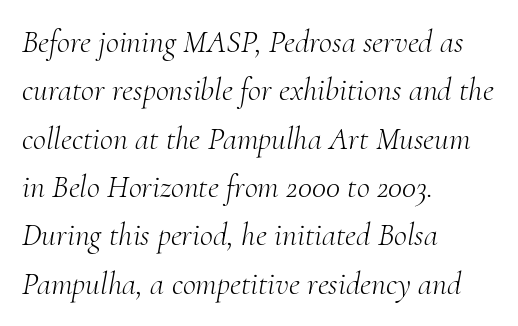
The passage shown stacks its lines at a standard gap. Look at the bottom of the vertical strokes: they flare into serifs here. Descenders hang freely into open space. Here the glyphs are tracked normally, forming tight word shapes.
